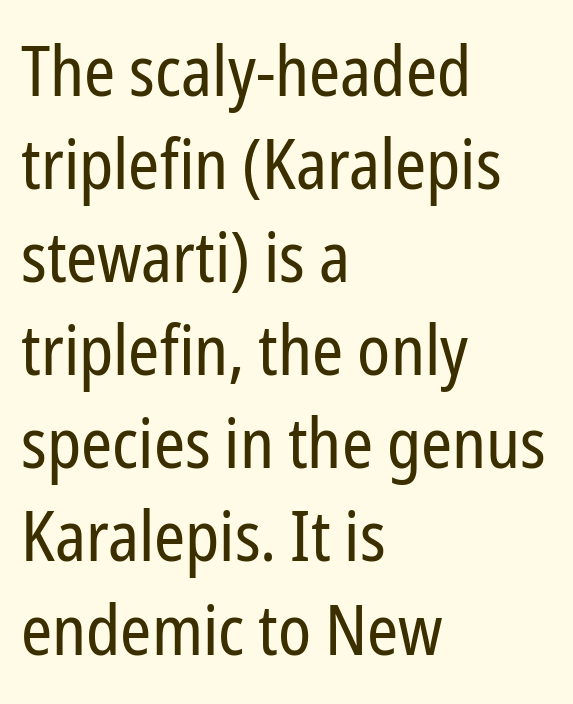
Q: Is the text bold? A: No.
Q: Is the text italic (slanted)? A: No, it is upright.
Q: Is the typeface a serif or a sans-serif typeface? A: Sans-serif.
Q: Is the text underlined? A: No.
Q: How is the paragraph aligned? A: Left-aligned.
Q: Is the spacing between letters normal or unusually wide? A: Normal.
Q: Is the spacing between lines tight, normal or loose? A: Normal.
Q: Width (condensed, normal, or wide)? A: Condensed.
Q: Stroke contrast? A: Low.
Q: x-height? A: Medium.
Q: Monospaced? A: No.
